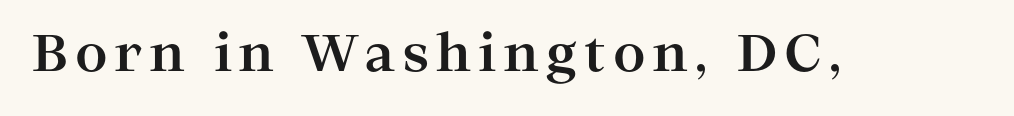
Q: Is the text bold? A: Yes.
Q: Is the text italic (slanted)? A: No, it is upright.
Q: Is the typeface a serif or a sans-serif typeface? A: Serif.
Q: Is the text underlined? A: No.
Q: Width (condensed, normal, or wide)? A: Wide.
Q: Stroke contrast? A: High.
Q: x-height? A: Medium.
Q: Monospaced? A: No.
